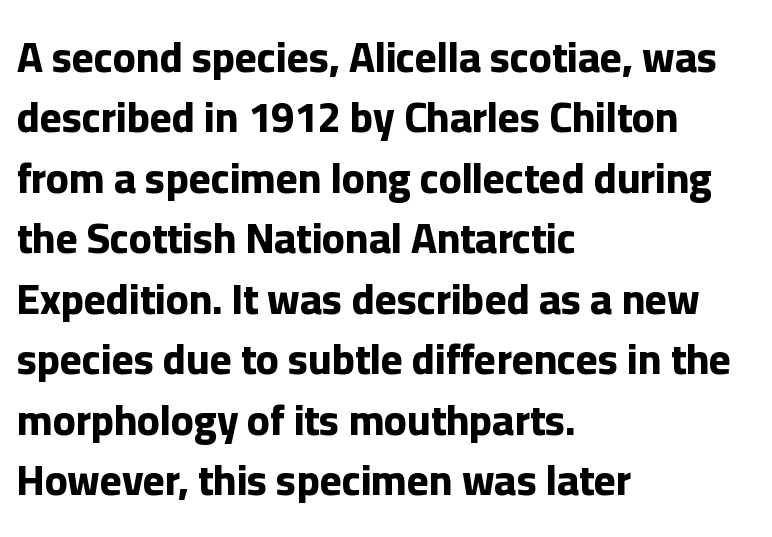
Alignment: flush left. The type is set solid horizontally, with unmodified tracking. Compared with an ordinary text face, these strokes are far heavier — a full bold. Examine the stroke ends and you'll find no serifs. The specimen reads as upright at a glance.
